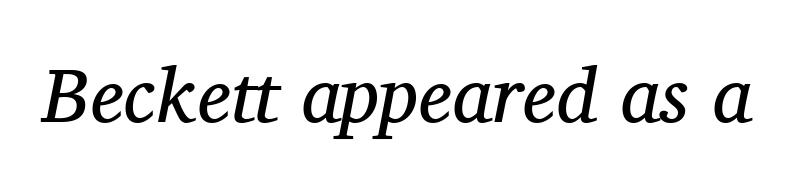
{"serif": "yes", "italic": "yes", "lean": "right", "slant_degrees": 11, "bold": "no", "weight": "regular", "width": "normal", "stroke_contrast": "medium", "x_height": "medium", "monospaced": "no", "underline": "no", "letter_spacing": "normal", "letter_spacing_em": 0.0, "glyph_px": 78}
